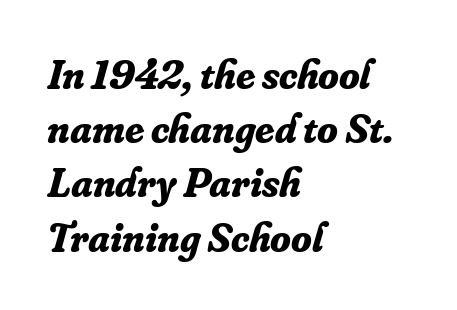
Q: Is the text bold? A: Yes.
Q: Is the text italic (slanted)? A: Yes, it leans right by about 16 degrees.
Q: Is the typeface a serif or a sans-serif typeface? A: Serif.
Q: Is the text underlined? A: No.
Q: How is the paragraph aligned? A: Left-aligned.
Q: Is the spacing between letters normal or unusually wide? A: Normal.
Q: Is the spacing between lines tight, normal or loose? A: Normal.
Q: Width (condensed, normal, or wide)? A: Normal.
Q: Stroke contrast? A: Low.
Q: x-height? A: Small.
Q: Monospaced? A: No.
